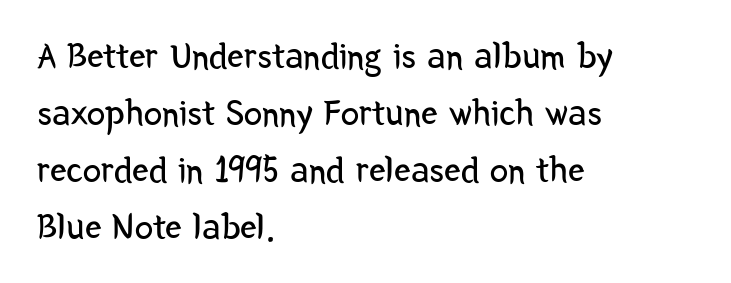
{"serif": "no", "italic": "no", "bold": "no", "weight": "regular", "width": "condensed", "stroke_contrast": "low", "x_height": "medium", "monospaced": "no", "underline": "no", "align": "left", "line_spacing": "normal", "line_spacing_ratio": 1.54, "letter_spacing": "normal", "letter_spacing_em": 0.0, "glyph_px": 37}
